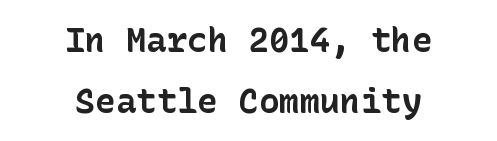
{"serif": "no", "italic": "no", "bold": "yes", "weight": "bold", "width": "normal", "stroke_contrast": "low", "x_height": "medium", "underline": "no", "align": "center", "line_spacing_ratio": 1.79, "letter_spacing": "normal", "letter_spacing_em": 0.0, "glyph_px": 34}
